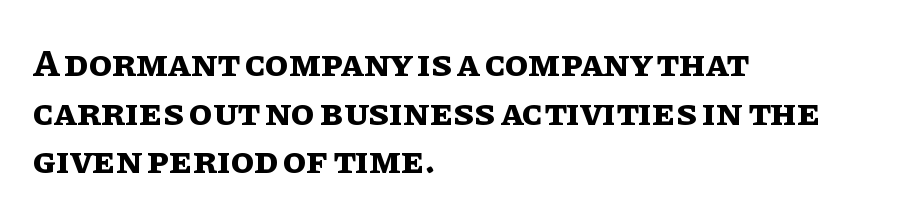
The image shows 38 px bold type, upright; set left-aligned, normal line spacing (1.28x), normal letter spacing, not underlined; low stroke contrast and a large x-height.
